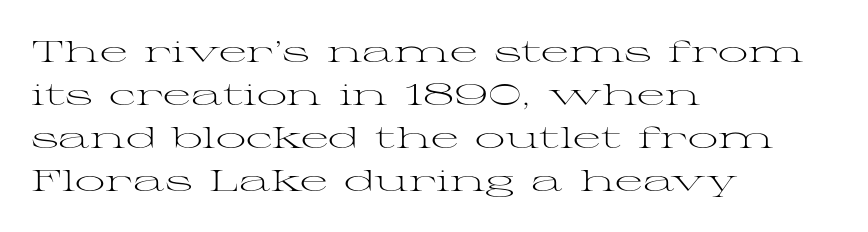
The rows are spaced the way most documents space them. The gap between lines stays unmarked. Ascenders rise straight up at ninety degrees. Nothing heavy about these letters — not bold at all. Tracking value appears to be zero — textbook default spacing.
